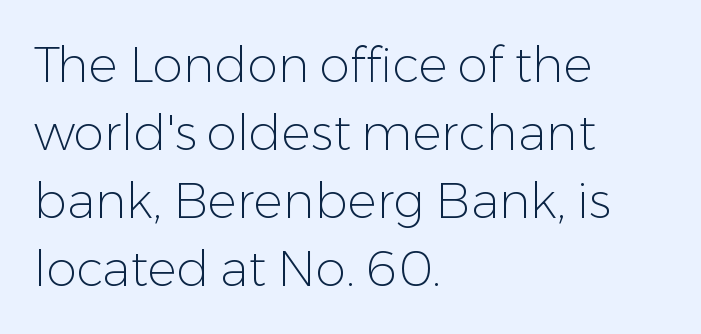
The passage shown has conventional tracking throughout. Note: no serifs on the glyphs. The baseline area is clear. The lettering holds an erect, upright posture throughout. The font is comparable to plain body text, perhaps lighter. Leftover space on each line is placed entirely after the last word.
